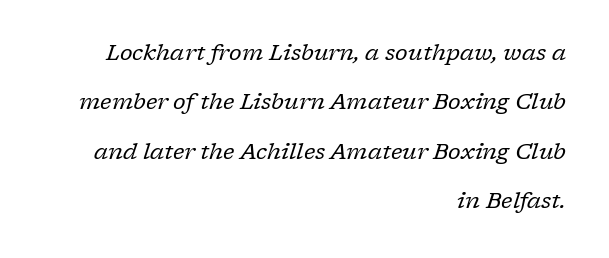
The image shows 22 px text type, italic (leaning right); set right-aligned, loose line spacing (2.25x), normal letter spacing, not underlined.
